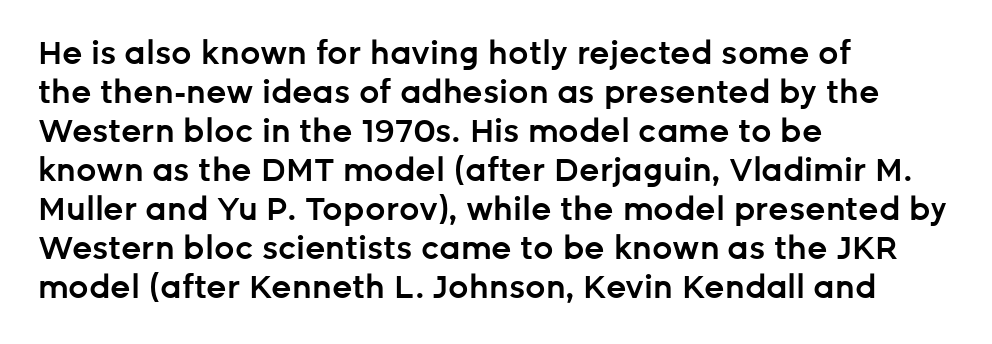
The image shows 32 px semibold sans-serif type, upright; set left-aligned, line spacing 1.22x, normal letter spacing, not underlined; low stroke contrast and a medium x-height.
